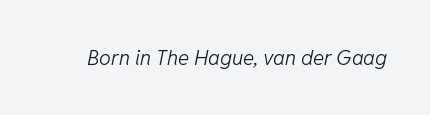
Compared with typical body copy, the letter spacing here is the same. Anything drawn beneath the words? Only blank space. Is this a heavy cut? Hardly; it is regular or lighter. A typesetter would mark this as italic.
